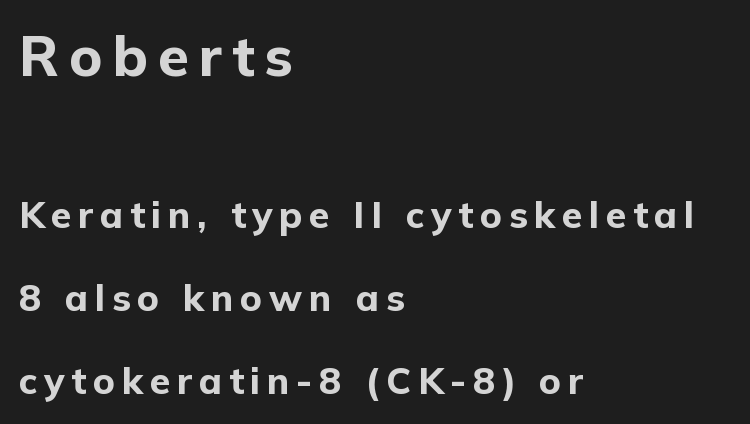
{"serif": "no", "italic": "no", "bold": "yes", "weight": "bold", "width": "normal", "stroke_contrast": "low", "x_height": "medium", "monospaced": "no", "underline": "no", "align": "left", "line_spacing": "loose", "line_spacing_ratio": 2.25, "larger_block": "first", "size_ratio": 1.51, "glyph_px": 56}
